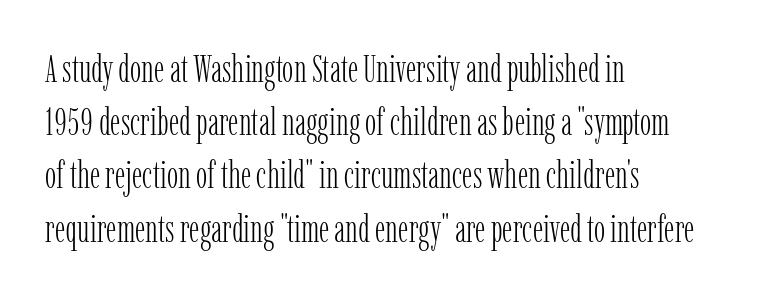
Q: Is the text bold? A: No.
Q: Is the text italic (slanted)? A: No, it is upright.
Q: Is the typeface a serif or a sans-serif typeface? A: Serif.
Q: Is the text underlined? A: No.
Q: How is the paragraph aligned? A: Left-aligned.
Q: Is the spacing between letters normal or unusually wide? A: Normal.
Q: Is the spacing between lines tight, normal or loose? A: Normal.
Q: Width (condensed, normal, or wide)? A: Condensed.
Q: Stroke contrast? A: Low.
Q: x-height? A: Medium.
Q: Monospaced? A: No.
